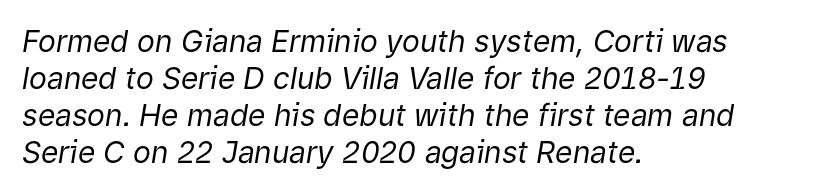
The image shows 30 px regular-weight type, italic (leaning right); set left-aligned, line spacing 1.23x, normal letter spacing, not underlined; low stroke contrast and a medium x-height.
